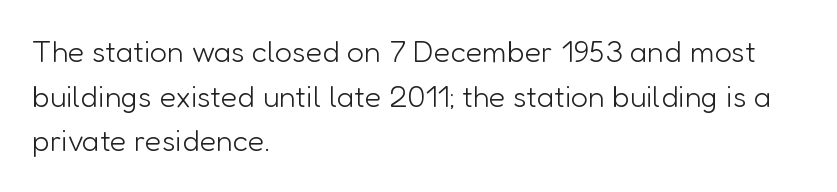
The image shows 30 px light sans-serif type, upright; set left-aligned, normal line spacing (1.49x), normal letter spacing, not underlined; low stroke contrast and a medium x-height.
